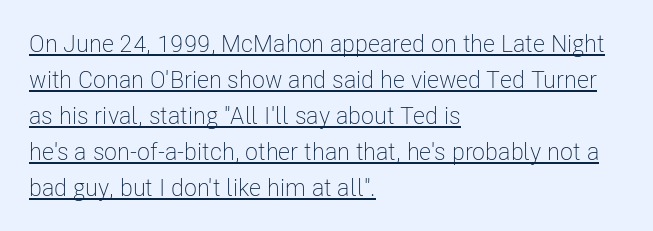
{"italic": "no", "bold": "no", "underline": "yes", "align": "left", "line_spacing": "normal", "line_spacing_ratio": 1.5, "letter_spacing": "normal", "letter_spacing_em": 0.0, "glyph_px": 24}
